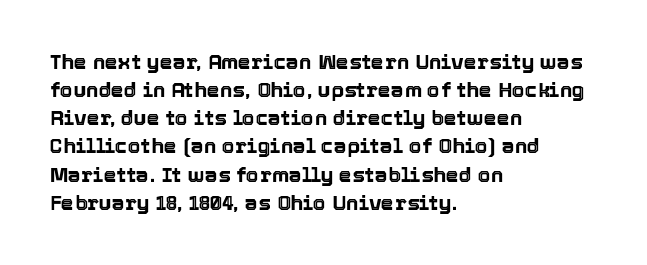
The image shows 21 px text type, upright; set left-aligned, normal line spacing (1.34x), normal letter spacing, not underlined.
